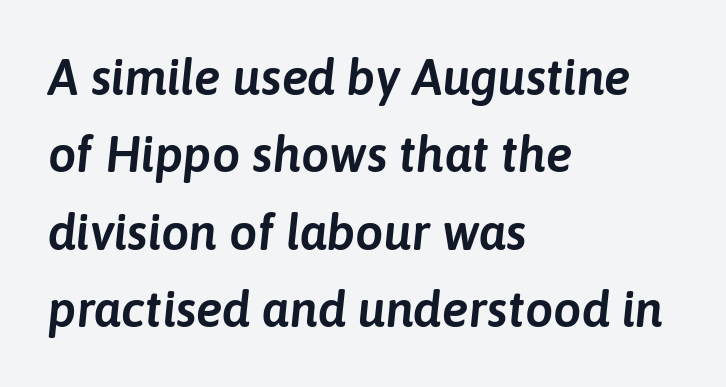
Q: Is the text italic (slanted)? A: Yes, it leans right by about 6 degrees.
Q: Is the text underlined? A: No.
Q: How is the paragraph aligned? A: Left-aligned.
Q: Is the spacing between letters normal or unusually wide? A: Normal.
Q: Is the spacing between lines tight, normal or loose? A: Normal.
Q: Width (condensed, normal, or wide)? A: Normal.
Q: Stroke contrast? A: Low.
Q: x-height? A: Medium.
Q: Monospaced? A: No.
